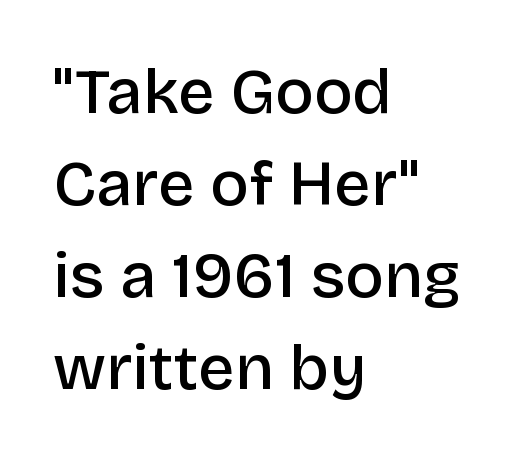
Q: Is the text bold? A: Semi-bold.
Q: Is the text italic (slanted)? A: No, it is upright.
Q: Is the typeface a serif or a sans-serif typeface? A: Sans-serif.
Q: Is the text underlined? A: No.
Q: How is the paragraph aligned? A: Left-aligned.
Q: Is the spacing between letters normal or unusually wide? A: Normal.
Q: Is the spacing between lines tight, normal or loose? A: Normal.
Q: Width (condensed, normal, or wide)? A: Normal.
Q: Stroke contrast? A: Low.
Q: x-height? A: Large.
Q: Monospaced? A: No.
